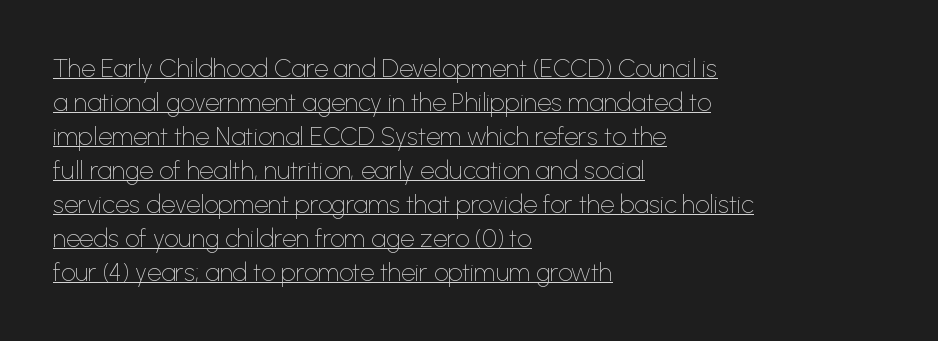
The cut favours lightness, reaching ordinary text weight at its darkest. The passage is arranged the way most books set body copy — flush left. Ordinary non-slanted type is in use. This sample carries an underscore along the baseline area.
